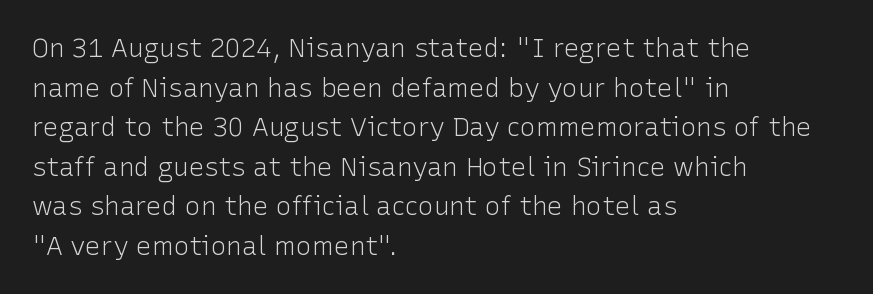
{"italic": "no", "bold": "no", "underline": "no", "align": "left", "line_spacing": "normal", "line_spacing_ratio": 1.52, "letter_spacing": "normal", "letter_spacing_em": 0.0, "glyph_px": 26}
